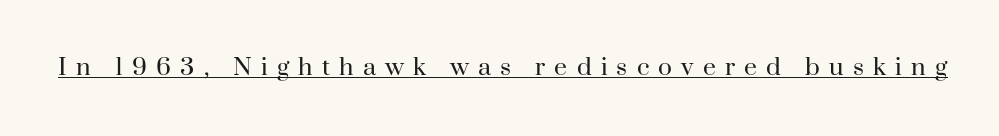
The image shows 23 px text type, upright; set unusually wide letter spacing (+0.4 em), underlined.
